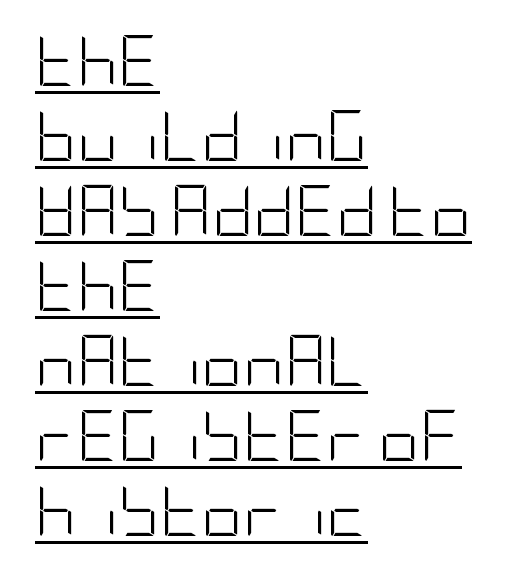
A quiet, ordinary-to-light weight characterises the typeface. Vertically, the passage feels balanced, rows spaced as you'd expect. Students, observe the line beneath the letters — that is underlining. This is sans-serif lettering, the kind often seen on screens and signage. It's the straight-up-and-down kind of type.
